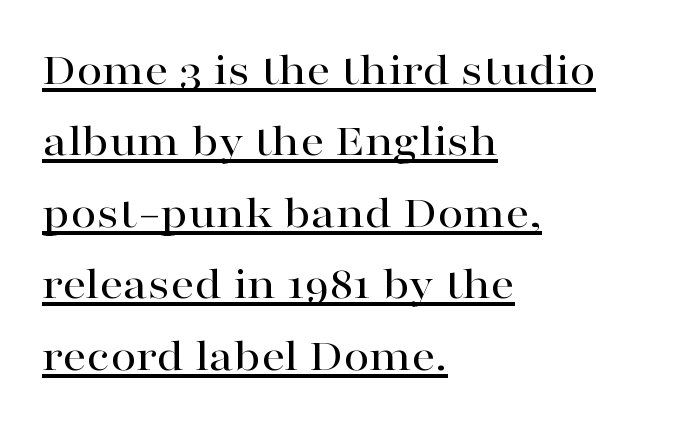
The image shows 47 px wide serif type, upright; set left-aligned, normal line spacing (1.52x), normal letter spacing, underlined; high stroke contrast and a medium x-height.
